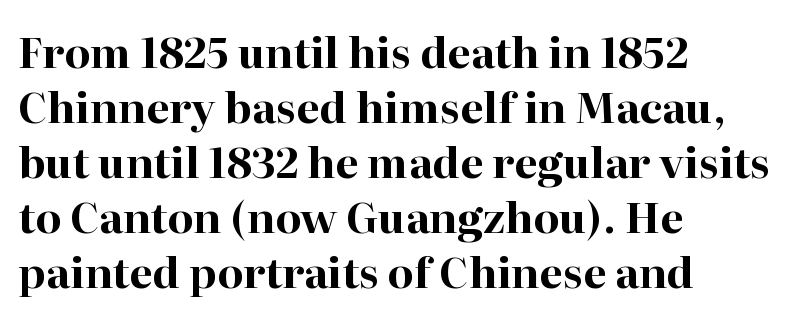
{"serif": "yes", "italic": "no", "bold": "yes", "weight": "bold", "width": "normal", "stroke_contrast": "high", "x_height": "medium", "monospaced": "no", "underline": "no", "align": "left", "line_spacing": "normal", "line_spacing_ratio": 1.31, "letter_spacing": "normal", "letter_spacing_em": 0.0, "glyph_px": 42}
